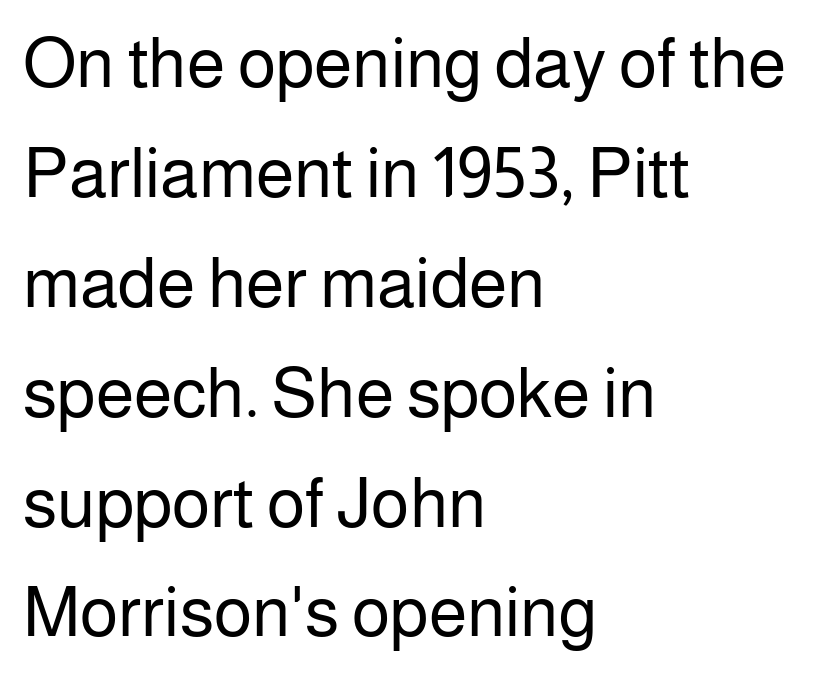
{"serif": "no", "italic": "no", "bold": "no", "weight": "regular", "width": "normal", "stroke_contrast": "low", "x_height": "medium", "monospaced": "no", "underline": "no", "align": "left", "line_spacing": "normal", "line_spacing_ratio": 1.57, "letter_spacing": "normal", "letter_spacing_em": 0.0, "glyph_px": 70}
